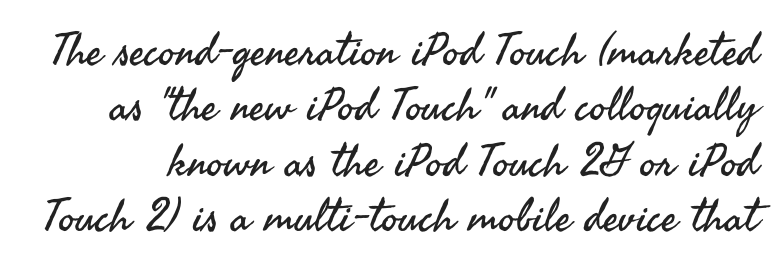
{"serif": "no", "bold": "no", "weight": "regular", "width": "normal", "stroke_contrast": "medium", "x_height": "small", "monospaced": "no", "underline": "no", "line_spacing_ratio": 1.23, "letter_spacing": "normal", "letter_spacing_em": 0.0, "glyph_px": 45}
